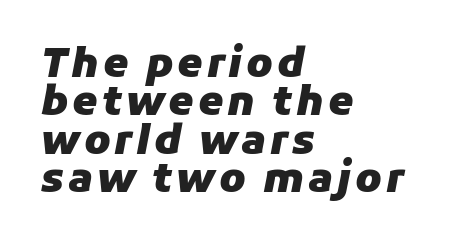
There's an unmistakable incline to the writing here. You'd pick this weight for a headline — it's a proper bold. Reading down the block, your eye returns to a fixed left position each line. Spacing verdict: proportional, widths tailored to each character. Just letters on the line, the space beneath them empty. Quick note: interline space is minimal.
